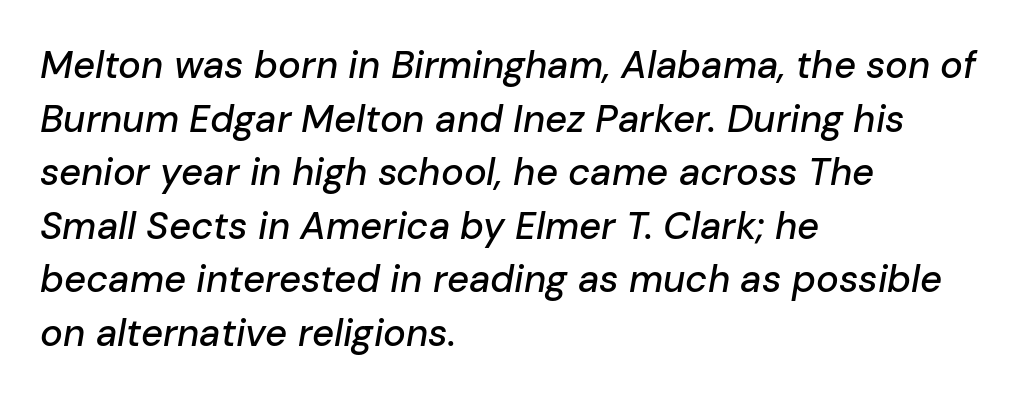
Q: Is the text italic (slanted)? A: Yes, it leans right by about 10 degrees.
Q: Is the text underlined? A: No.
Q: How is the paragraph aligned? A: Left-aligned.
Q: Is the spacing between letters normal or unusually wide? A: Normal.
Q: Is the spacing between lines tight, normal or loose? A: Normal.
Q: Width (condensed, normal, or wide)? A: Normal.
Q: Stroke contrast? A: Low.
Q: x-height? A: Medium.
Q: Monospaced? A: No.
